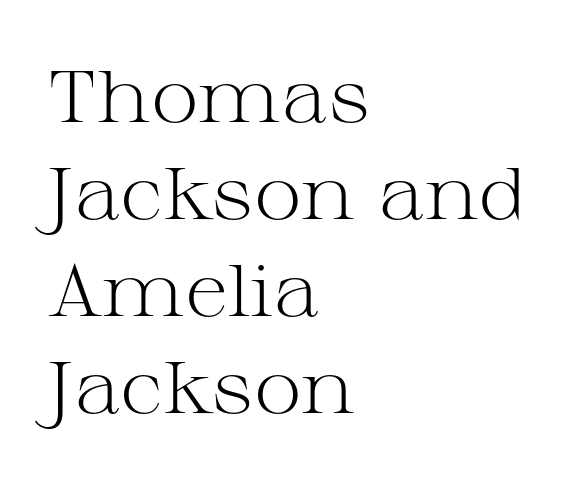
The image shows 73 px light, wide serif type, upright; set left-aligned, normal line spacing (1.33x), normal letter spacing, not underlined; medium stroke contrast and a medium x-height.
